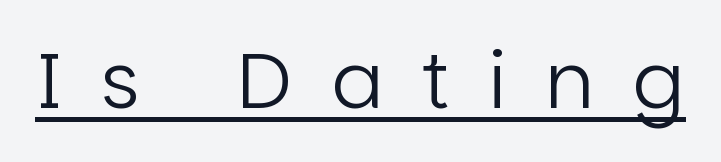
A quiet, ordinary-to-light weight characterises the typeface. The letters advance in unequal steps, a hallmark of proportional type. Posture: straight, roman, zero tilt. To sum up the face: it is a sans, with no serifs. This sample uses expanded letter spacing, leaving extra air between glyphs. These characters rest on top of a visible drawn line.
